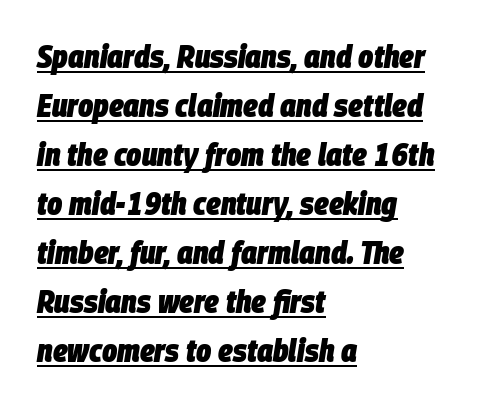
{"italic": "yes", "lean": "right", "slant_degrees": 9, "bold": "yes", "weight": "heavy", "width": "condensed", "stroke_contrast": "low", "x_height": "large", "monospaced": "no", "underline": "yes", "align": "left", "line_spacing": "normal", "line_spacing_ratio": 1.53, "letter_spacing": "normal", "letter_spacing_em": 0.0, "glyph_px": 32}
